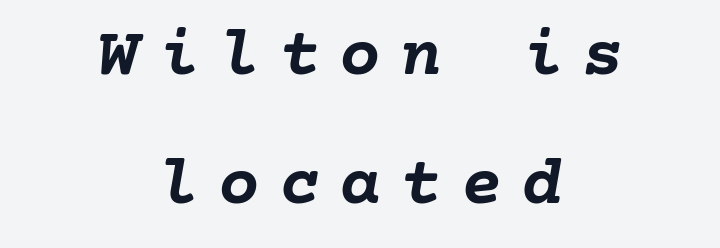
Q: Is the text bold? A: Yes.
Q: Is the text italic (slanted)? A: Yes, it leans right by about 10 degrees.
Q: Is the text underlined? A: No.
Q: How is the paragraph aligned? A: Centered.
Q: Is the spacing between letters normal or unusually wide? A: Unusually wide.
Q: Width (condensed, normal, or wide)? A: Normal.
Q: Stroke contrast? A: Low.
Q: x-height? A: Medium.
